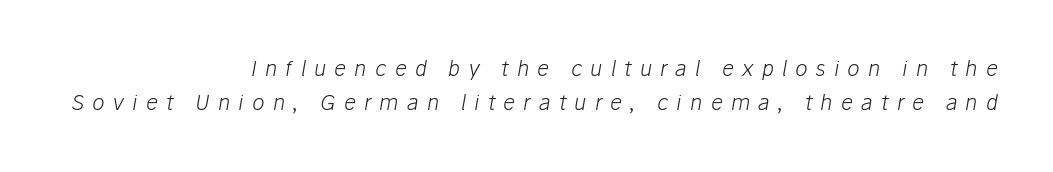
Alignment: flush right. Descender tails drop into unmarked territory. Notice how the stems are inclined rather than vertical — that's the hallmark of italics. The font is comparable to plain body text, perhaps lighter. This sample keeps an unexceptional amount of space between lines.
